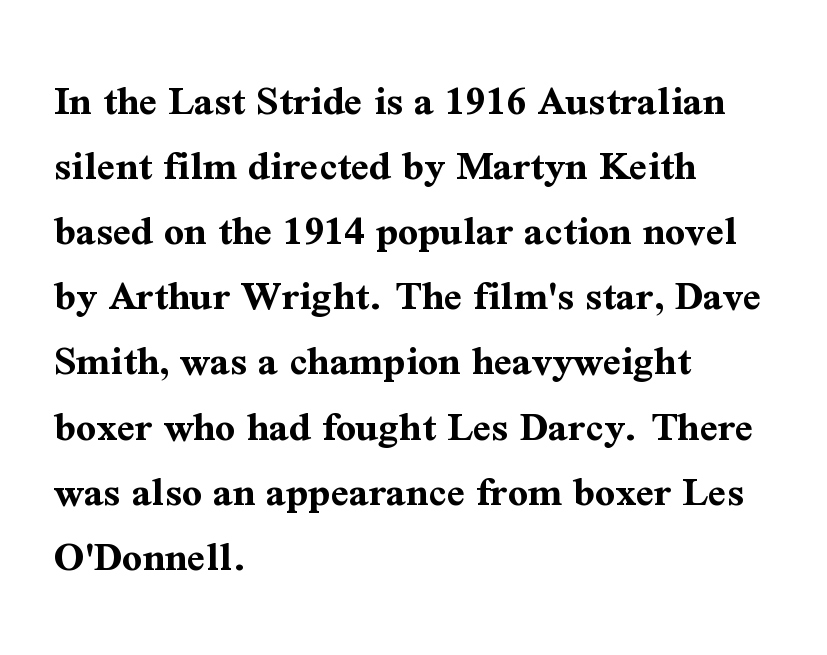
{"serif": "yes", "italic": "no", "bold": "yes", "weight": "bold", "width": "normal", "stroke_contrast": "medium", "x_height": "medium", "monospaced": "no", "underline": "no", "align": "left", "line_spacing": "normal", "line_spacing_ratio": 1.48, "letter_spacing": "normal", "letter_spacing_em": 0.0, "glyph_px": 44}
